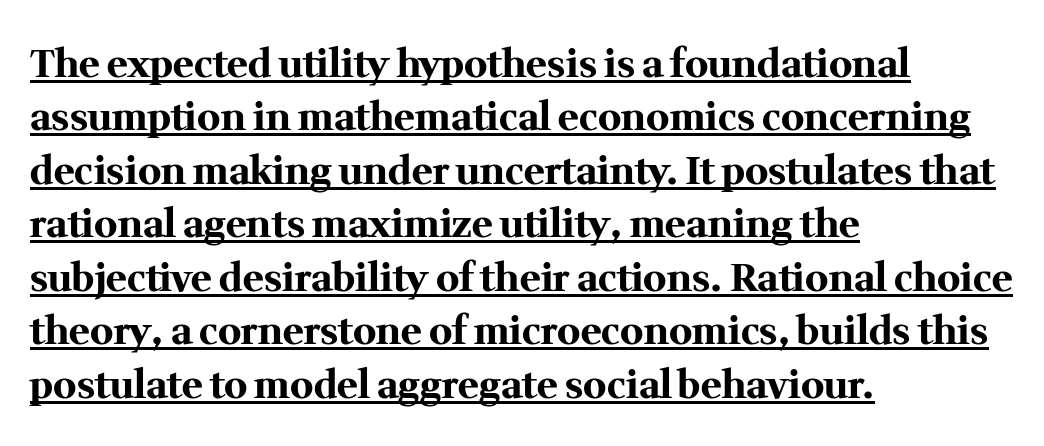
The image shows 39 px bold serif type, upright; set left-aligned, normal line spacing (1.37x), normal letter spacing, underlined; medium stroke contrast and a medium x-height.
